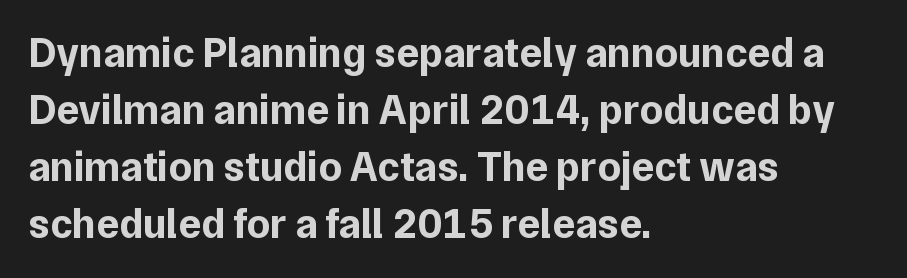
Q: Is the text bold? A: Yes.
Q: Is the text italic (slanted)? A: No, it is upright.
Q: Is the typeface a serif or a sans-serif typeface? A: Sans-serif.
Q: Is the text underlined? A: No.
Q: How is the paragraph aligned? A: Left-aligned.
Q: Is the spacing between letters normal or unusually wide? A: Normal.
Q: Is the spacing between lines tight, normal or loose? A: Normal.
Q: Width (condensed, normal, or wide)? A: Normal.
Q: Stroke contrast? A: Low.
Q: x-height? A: Medium.
Q: Monospaced? A: No.
